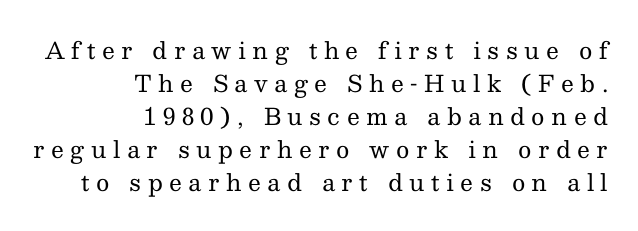
Q: Is the text bold? A: No.
Q: Is the text italic (slanted)? A: No, it is upright.
Q: Is the text underlined? A: No.
Q: How is the paragraph aligned? A: Right-aligned.
Q: Is the spacing between letters normal or unusually wide? A: Unusually wide.
Q: Is the spacing between lines tight, normal or loose? A: Normal.
